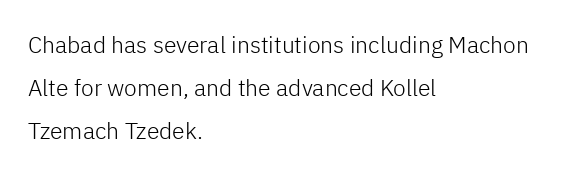
Tracking value appears to be zero — textbook default spacing. Descenders hang freely into open space. Is the type heavy? It reads as light-to-regular instead. No italicization has been applied; the sample stays upright. Which margin do the lines hug? The left one — the right edge is uneven.
